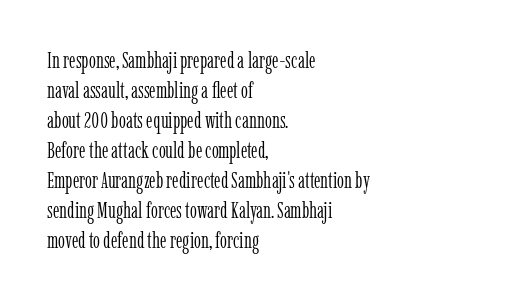
{"italic": "no", "bold": "no", "underline": "no", "align": "left", "line_spacing": "normal", "line_spacing_ratio": 1.36, "letter_spacing": "normal", "letter_spacing_em": 0.0, "glyph_px": 22}
